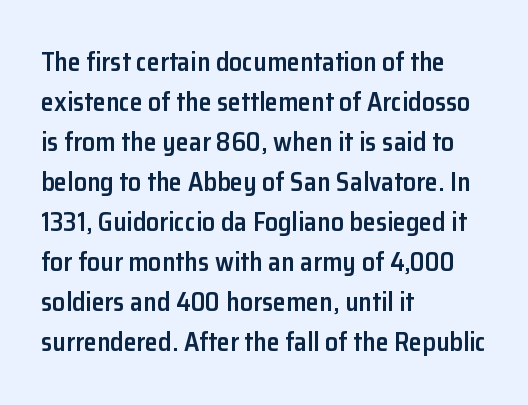
Q: Is the text bold? A: Semi-bold.
Q: Is the text italic (slanted)? A: No, it is upright.
Q: Is the text underlined? A: No.
Q: How is the paragraph aligned? A: Left-aligned.
Q: Is the spacing between letters normal or unusually wide? A: Normal.
Q: Is the spacing between lines tight, normal or loose? A: Normal.
